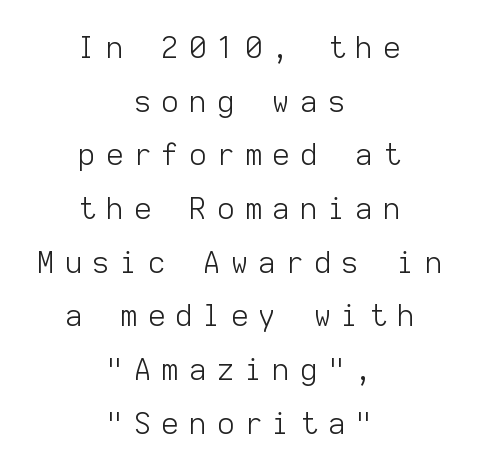
Ordinary non-slanted type is in use. A typesetter would call this heavily tracked-out type. Layout note: lines centered. Here the designer chose a console-style face with uniform glyph widths. Stem width sits at or under what a default text font uses.
